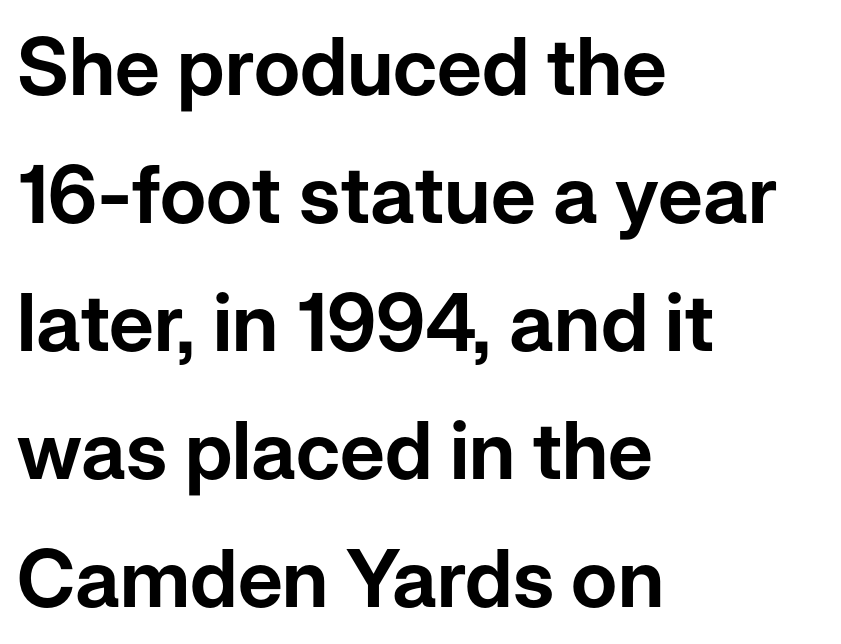
Q: Is the text italic (slanted)? A: No, it is upright.
Q: Is the typeface a serif or a sans-serif typeface? A: Sans-serif.
Q: Is the text underlined? A: No.
Q: How is the paragraph aligned? A: Left-aligned.
Q: Is the spacing between letters normal or unusually wide? A: Normal.
Q: Is the spacing between lines tight, normal or loose? A: Normal.
Q: Width (condensed, normal, or wide)? A: Normal.
Q: Stroke contrast? A: Low.
Q: x-height? A: Medium.
Q: Monospaced? A: No.
